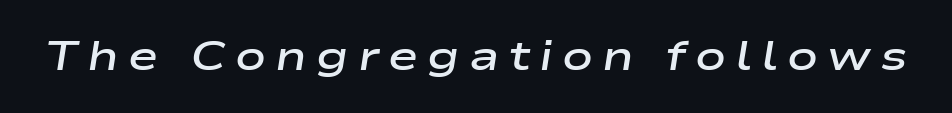
These lines are rendered in a variable-pitch font. The font is running at a semibold setting, under full bold. Quick note: italic. There is plenty of visible air inserted between adjacent glyphs. Plain, unruled lines of type.
